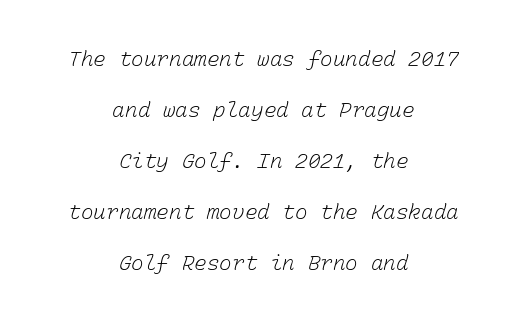
The image shows 21 px text type; set centered, loose line spacing (2.43x), normal letter spacing, not underlined.
